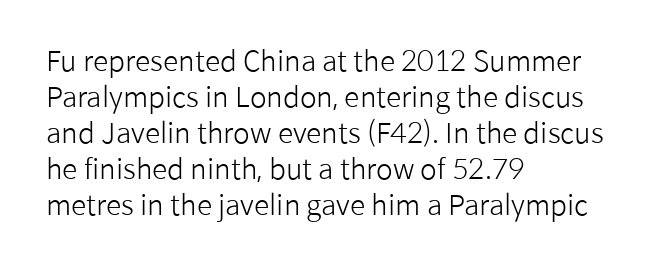
The image shows 28 px light sans-serif type, upright; set left-aligned, normal line spacing (1.29x), normal letter spacing, not underlined; low stroke contrast and a medium x-height.
